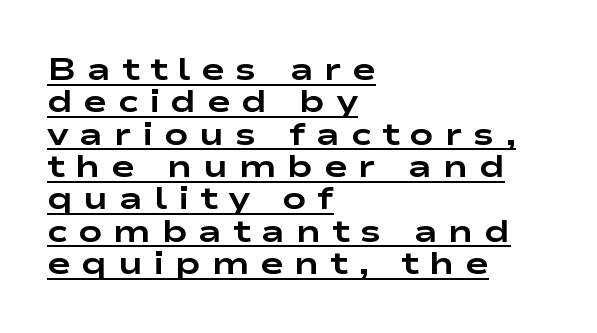
Notice how the passage keeps a crisp vertical edge on the left only. Summary of weight: heavy, a full bold. A typesetter would mark this as roman, not italic. In designer terms, the underline attribute is active on this setting. Does extra space separate the letters? Yes, quite a lot of it. Font category for this specimen: sans-serif.
